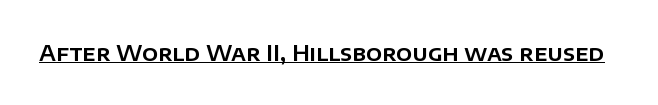
Q: Is the text italic (slanted)? A: No, it is upright.
Q: Is the text underlined? A: Yes.
Q: Is the spacing between letters normal or unusually wide? A: Normal.
